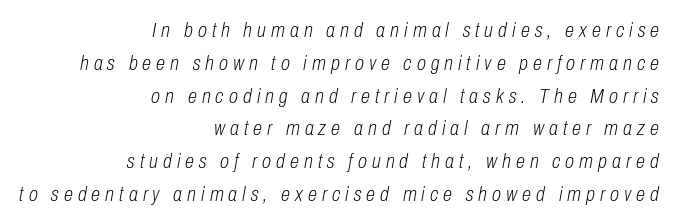
The image shows 21 px text type, italic (leaning right); set right-aligned, normal line spacing (1.56x), unusually wide letter spacing (+0.24 em), not underlined.
